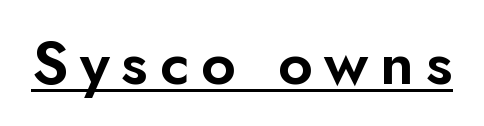
These lines are rendered in a variable-pitch font. Are there feet on the stems? There aren't — it's a sans. Underline: present. You could only call the tracking loose — the letters float apart.
